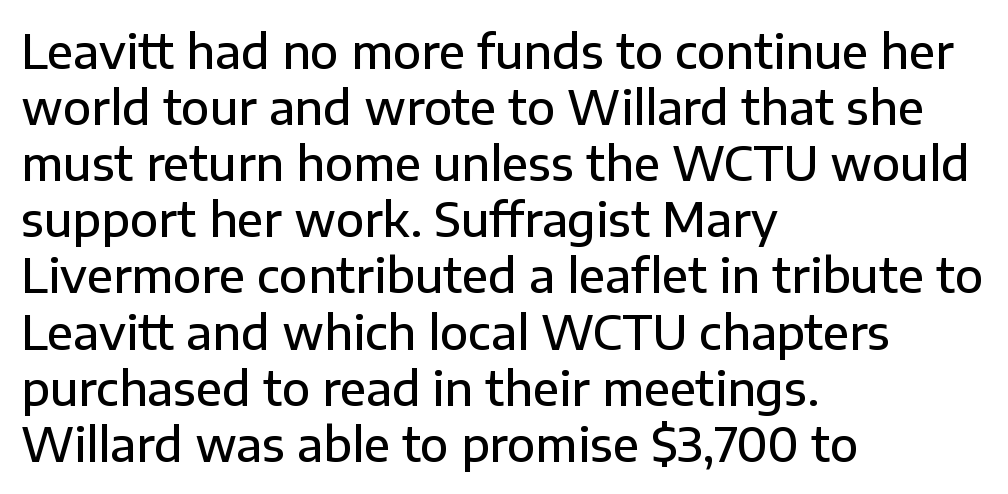
Q: Is the text bold? A: Semi-bold.
Q: Is the text italic (slanted)? A: No, it is upright.
Q: Is the typeface a serif or a sans-serif typeface? A: Sans-serif.
Q: Is the text underlined? A: No.
Q: How is the paragraph aligned? A: Left-aligned.
Q: Is the spacing between letters normal or unusually wide? A: Normal.
Q: Width (condensed, normal, or wide)? A: Normal.
Q: Stroke contrast? A: Low.
Q: x-height? A: Medium.
Q: Monospaced? A: No.
